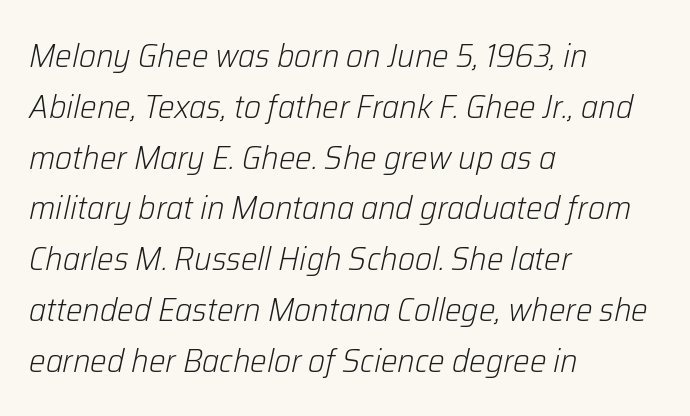
The image shows 33 px light type, italic (leaning right); set left-aligned, normal line spacing (1.54x), normal letter spacing, not underlined; low stroke contrast and a medium x-height.
